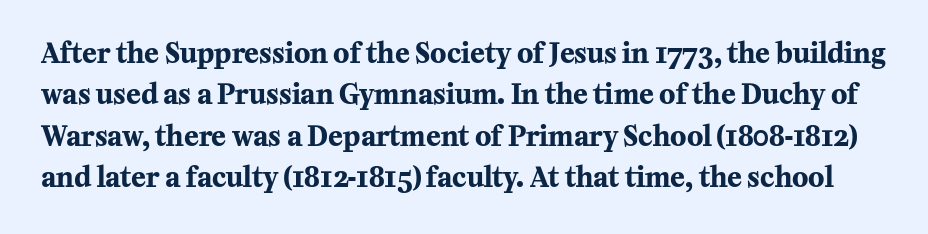
{"italic": "no", "bold": "yes", "underline": "no", "line_spacing": "normal", "line_spacing_ratio": 1.53, "letter_spacing": "normal", "letter_spacing_em": 0.0, "glyph_px": 27}
